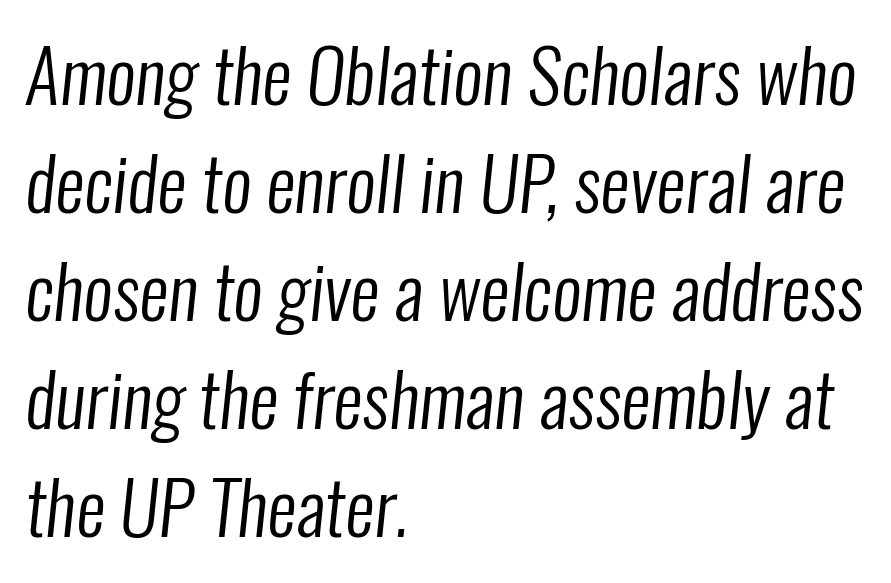
{"serif": "no", "bold": "no", "weight": "regular", "width": "condensed", "stroke_contrast": "low", "x_height": "medium", "monospaced": "no", "underline": "no", "align": "left", "line_spacing": "normal", "line_spacing_ratio": 1.48, "letter_spacing": "normal", "letter_spacing_em": 0.0, "glyph_px": 73}
